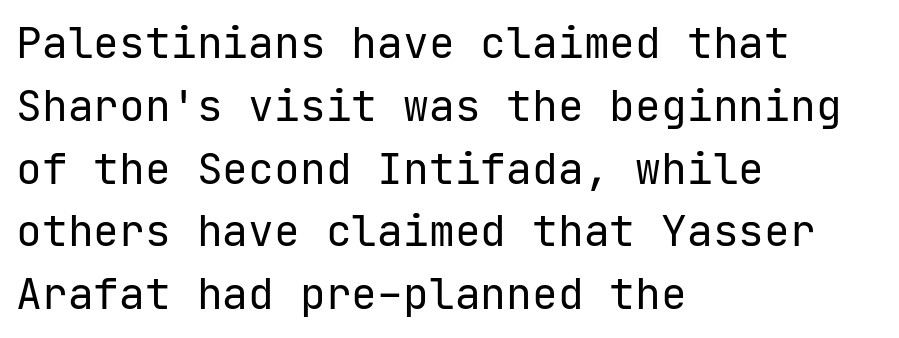
Q: Is the text bold? A: No.
Q: Is the text italic (slanted)? A: No, it is upright.
Q: Is the typeface a serif or a sans-serif typeface? A: Sans-serif.
Q: Is the text underlined? A: No.
Q: How is the paragraph aligned? A: Left-aligned.
Q: Is the spacing between letters normal or unusually wide? A: Normal.
Q: Is the spacing between lines tight, normal or loose? A: Normal.
Q: Width (condensed, normal, or wide)? A: Normal.
Q: Stroke contrast? A: Low.
Q: x-height? A: Medium.
Q: Monospaced? A: Yes.
